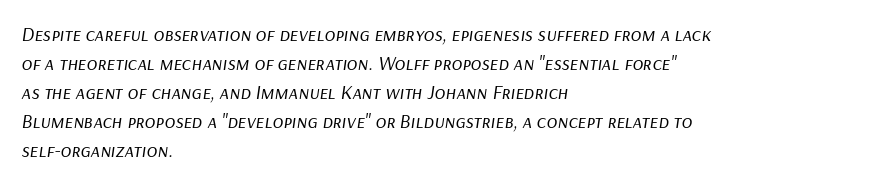
The image shows 20 px text type, italic (leaning right); set left-aligned, normal line spacing (1.45x), normal letter spacing, not underlined.
